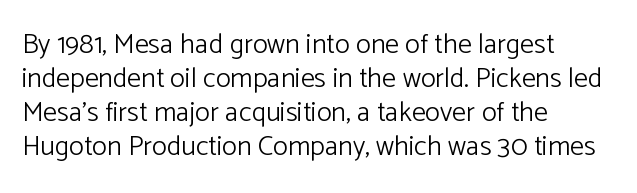
Spacing verdict: proportional, widths tailored to each character. Unbolded letterforms with no extra heft. Is the block centered? No — it sits flush against the left margin. Words appear dense and cohesive because spacing is normal. Nope, not italic — everything's standing straight. Are there feet on the stems? There aren't — it's a sans.
